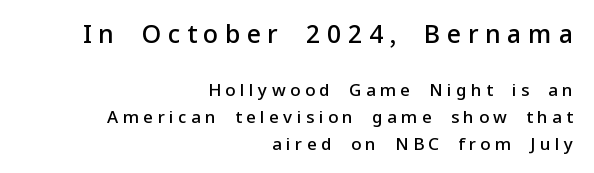
The image shows 25 px text type, upright; set right-aligned, normal line spacing (1.59x), unusually wide letter spacing (+0.26 em), not underlined; the first (top) block is 1.47x larger.
